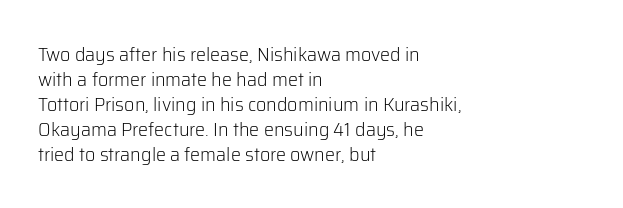
Underline: absent. These glyphs show unthickened strokes, regular width or finer. The leading is moderate, giving the passage an even texture. Upright lettering throughout.
